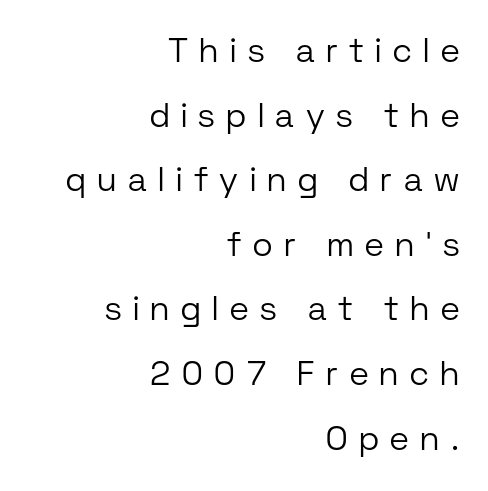
Q: Is the text bold? A: No.
Q: Is the text italic (slanted)? A: No, it is upright.
Q: Is the typeface a serif or a sans-serif typeface? A: Sans-serif.
Q: Is the text underlined? A: No.
Q: How is the paragraph aligned? A: Right-aligned.
Q: Is the spacing between letters normal or unusually wide? A: Unusually wide.
Q: Is the spacing between lines tight, normal or loose? A: Loose.
Q: Width (condensed, normal, or wide)? A: Normal.
Q: Stroke contrast? A: Low.
Q: x-height? A: Medium.
Q: Monospaced? A: No.
